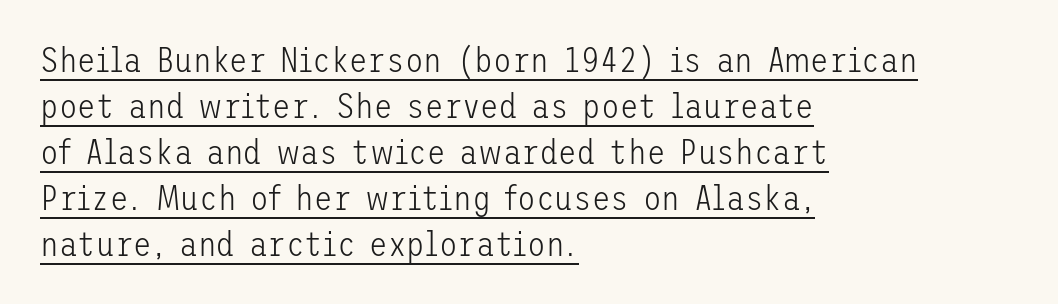
The image shows 34 px light sans-serif type, upright; set left-aligned, normal line spacing (1.35x), normal letter spacing, underlined; low stroke contrast and a medium x-height.
